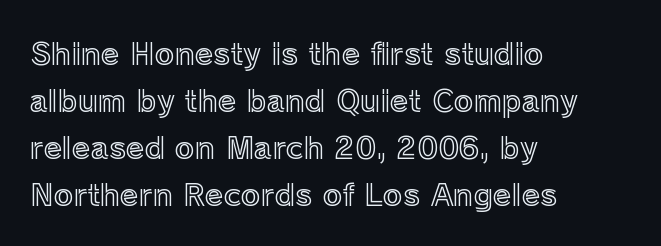
{"italic": "no", "width": "normal", "x_height": "medium", "monospaced": "no", "underline": "no", "align": "left", "line_spacing": "normal", "line_spacing_ratio": 1.57, "letter_spacing": "normal", "letter_spacing_em": 0.0, "glyph_px": 30}
